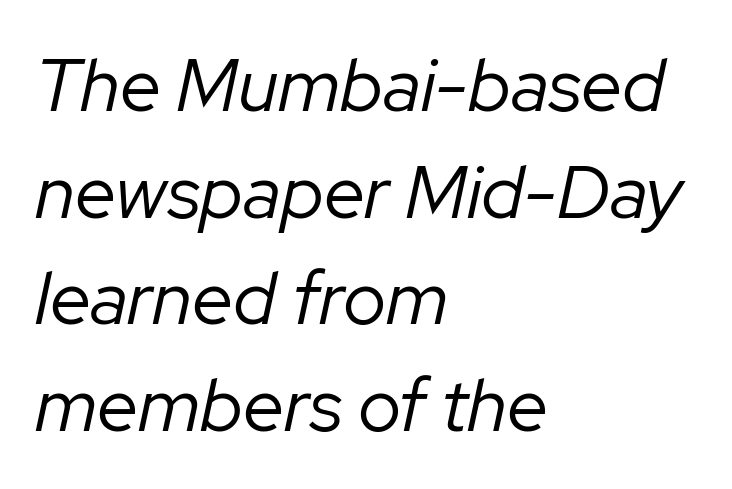
The face used here has a pronounced slope to its letters. Glyph-to-glyph distance matches everyday printed text. In terms of leading, this rendering sits right in the middle. Underline: absent. In CSS terms this would be text-align: left. Stroke thickness stays within the range of a standard reading face or lighter.
